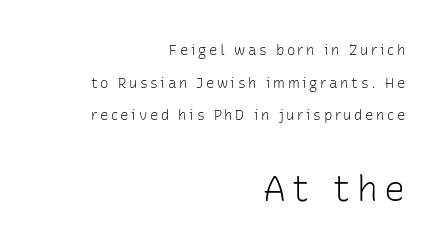
{"serif": "no", "italic": "no", "bold": "no", "weight": "light", "width": "normal", "stroke_contrast": "low", "x_height": "medium", "monospaced": "no", "underline": "no", "align": "right", "line_spacing": "loose", "line_spacing_ratio": 2.33, "larger_block": "second", "size_ratio": 2.5, "glyph_px": 35}
